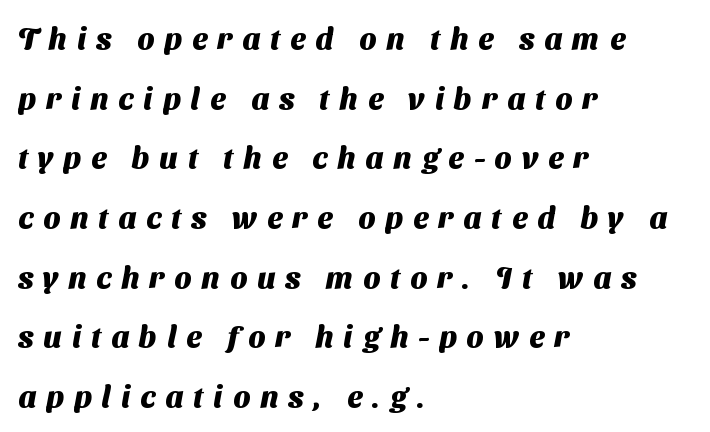
Check under the words: just untouched page. The vertical gap from one line to the next is large. Type style note: lacks serifs. Spacing verdict: proportional, widths tailored to each character. The lines in this sample share a left origin and differ only in where they stop.
